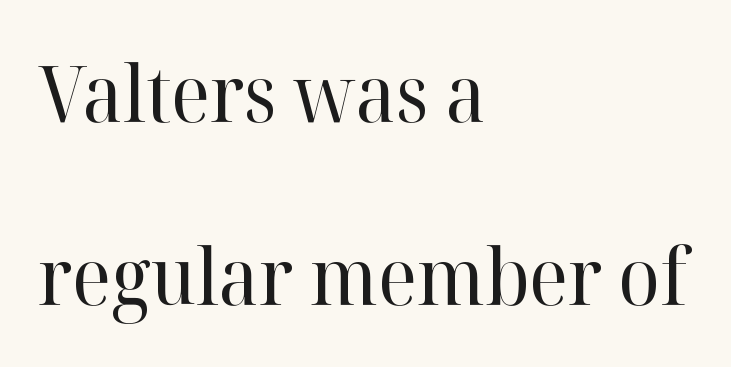
{"serif": "yes", "italic": "no", "bold": "no", "weight": "regular", "width": "normal", "stroke_contrast": "high", "x_height": "medium", "monospaced": "no", "underline": "no", "align": "left", "line_spacing": "loose", "line_spacing_ratio": 2.35, "letter_spacing": "normal", "letter_spacing_em": 0.0, "glyph_px": 78}
